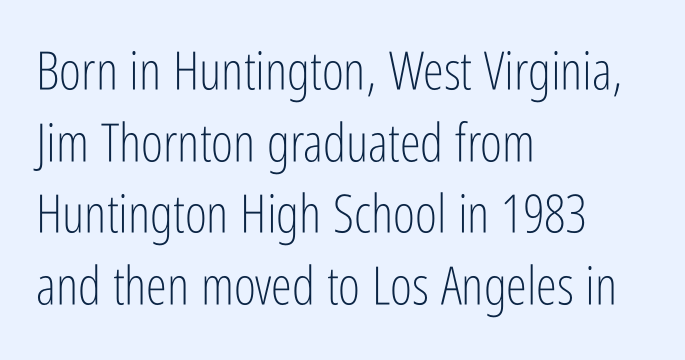
Is this a fixed-width face? No — the glyphs have proportional, varying widths. The face used here is rendered with its standard letterfit. Reading down the column, the eye jumps a familiar distance to each next line. Posture: straight, roman, zero tilt. Lines of text with bare space underneath. Caption: face not bold, strokes unweighted.
